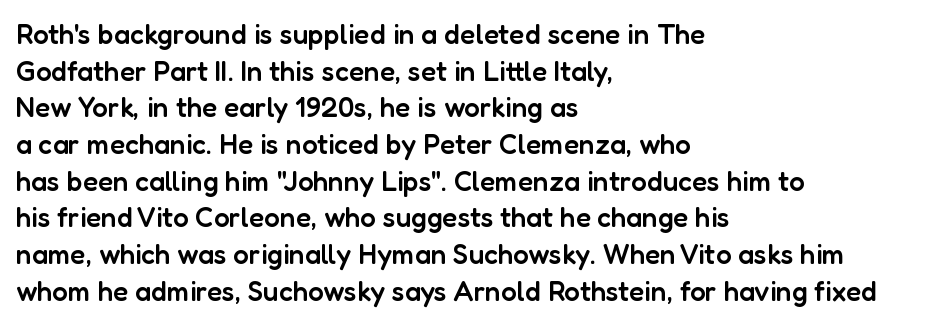
{"serif": "no", "italic": "no", "bold": "semi", "weight": "semibold", "width": "normal", "stroke_contrast": "low", "x_height": "medium", "monospaced": "no", "underline": "no", "align": "left", "line_spacing": "normal", "line_spacing_ratio": 1.31, "letter_spacing": "normal", "letter_spacing_em": 0.0, "glyph_px": 28}
